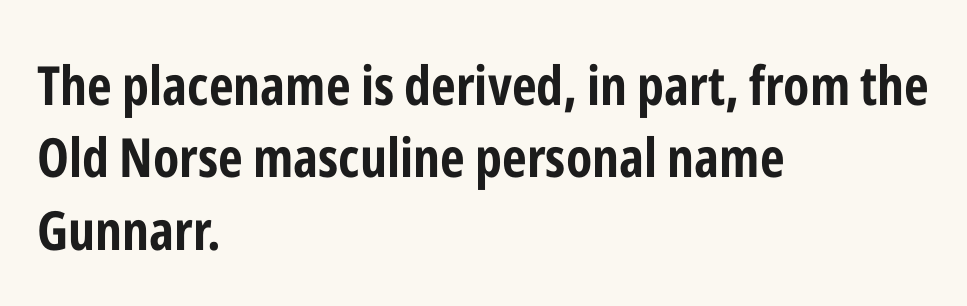
Q: Is the text bold? A: Yes.
Q: Is the text italic (slanted)? A: No, it is upright.
Q: Is the typeface a serif or a sans-serif typeface? A: Sans-serif.
Q: Is the text underlined? A: No.
Q: How is the paragraph aligned? A: Left-aligned.
Q: Is the spacing between letters normal or unusually wide? A: Normal.
Q: Is the spacing between lines tight, normal or loose? A: Normal.
Q: Width (condensed, normal, or wide)? A: Condensed.
Q: Stroke contrast? A: Low.
Q: x-height? A: Medium.
Q: Monospaced? A: No.
